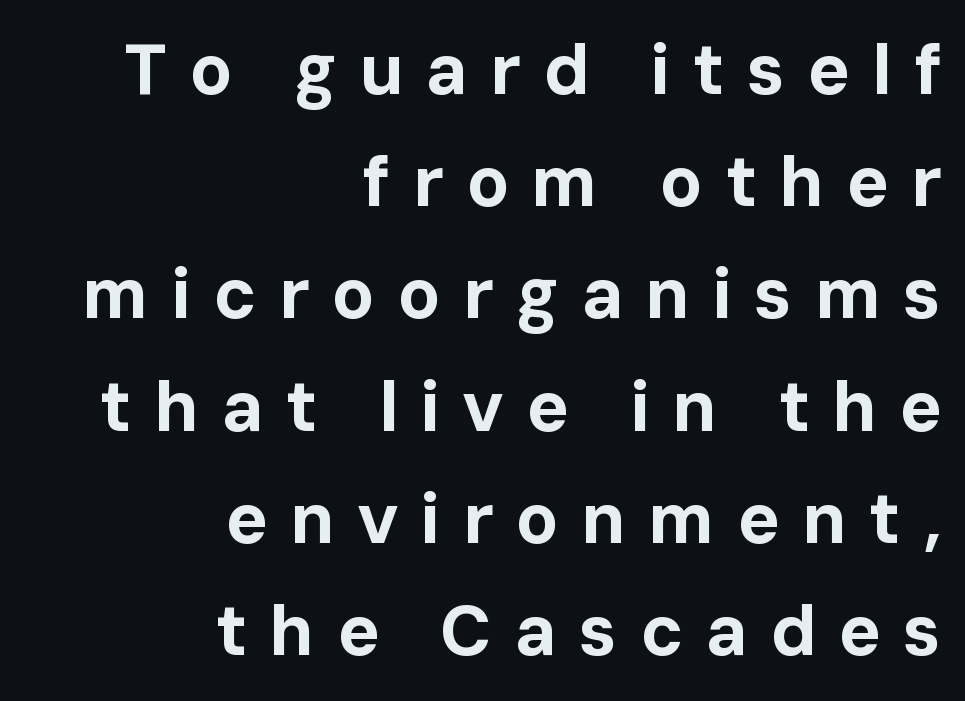
The image shows 71 px bold sans-serif type, upright; set right-aligned, normal line spacing (1.58x), unusually wide letter spacing (+0.31 em), not underlined; low stroke contrast and a medium x-height.
